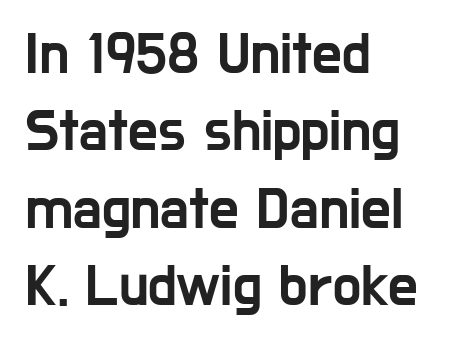
Q: Is the text italic (slanted)? A: No, it is upright.
Q: Is the typeface a serif or a sans-serif typeface? A: Sans-serif.
Q: Is the text underlined? A: No.
Q: How is the paragraph aligned? A: Left-aligned.
Q: Is the spacing between letters normal or unusually wide? A: Normal.
Q: Is the spacing between lines tight, normal or loose? A: Normal.
Q: Width (condensed, normal, or wide)? A: Condensed.
Q: Stroke contrast? A: Low.
Q: x-height? A: Medium.
Q: Monospaced? A: No.
